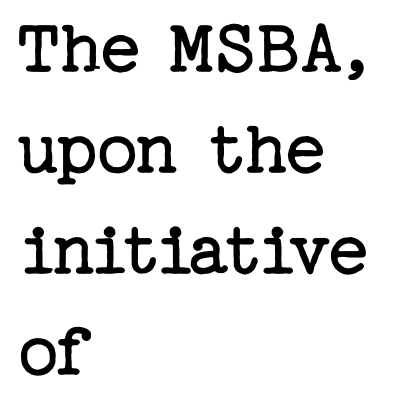
{"serif": "yes", "italic": "no", "bold": "no", "weight": "regular", "width": "normal", "stroke_contrast": "low", "x_height": "medium", "underline": "no", "align": "left", "line_spacing": "normal", "line_spacing_ratio": 1.28, "letter_spacing": "normal", "letter_spacing_em": 0.0, "glyph_px": 79}
